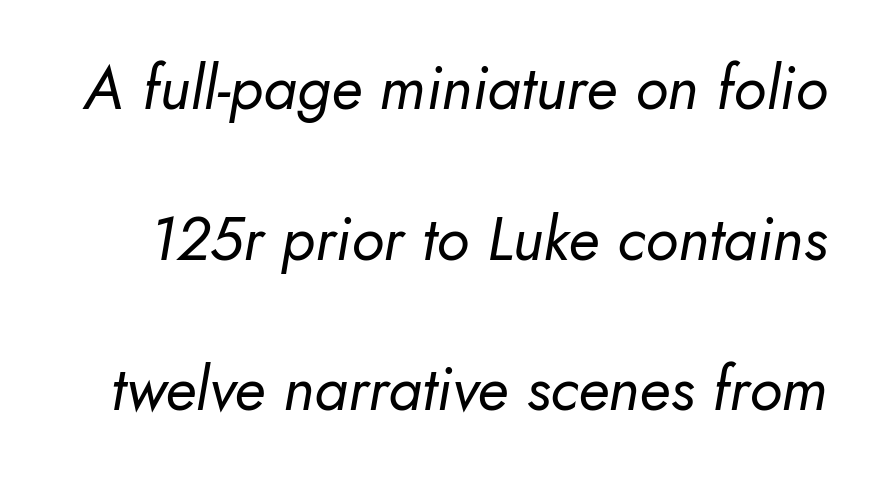
Q: Is the text bold? A: No.
Q: Is the text italic (slanted)? A: Yes, it leans right by about 10 degrees.
Q: Is the text underlined? A: No.
Q: Is the spacing between letters normal or unusually wide? A: Normal.
Q: Is the spacing between lines tight, normal or loose? A: Loose.
Q: Width (condensed, normal, or wide)? A: Normal.
Q: Stroke contrast? A: Low.
Q: x-height? A: Small.
Q: Monospaced? A: No.
